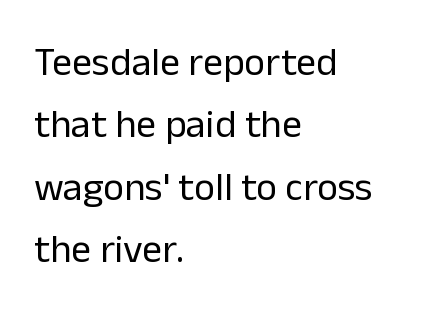
The letters advance in unequal steps, a hallmark of proportional type. A light-to-regular cut is what we see here. Alignment: flush left. Successive baselines arrive at the customary interval. The words here are not underlined. Every character sits straight up, as roman type does.
